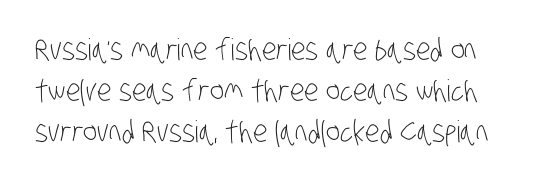
{"serif": "no", "bold": "no", "weight": "light", "width": "condensed", "stroke_contrast": "low", "x_height": "large", "monospaced": "no", "underline": "no", "line_spacing": "normal", "line_spacing_ratio": 1.36, "letter_spacing": "normal", "letter_spacing_em": 0.0, "glyph_px": 30}
